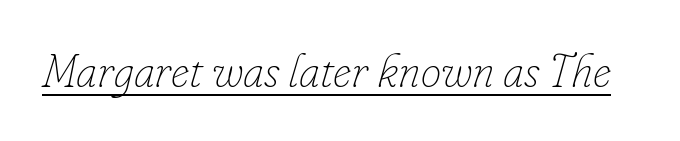
Slant detected: the letters are inclined. Vertical stems look standard width or narrower in stroke. Short note: letters normally spaced. The passage shown is underscored from start to finish. Varying glyph widths throughout — classic text-font behaviour.
